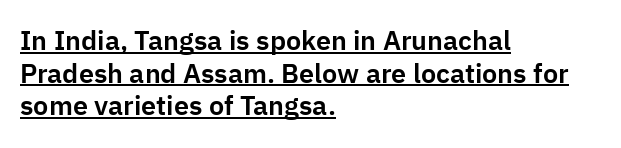
A rule runs beneath these lines of type. Rendered with straight, roman letterforms. Between one letter and the next there's only the usual sliver of space. One-word summary of the alignment: left.
